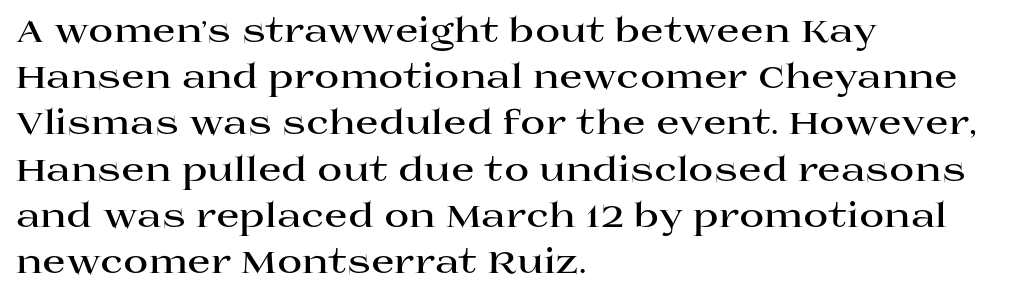
Reading down the column, the eye jumps a familiar distance to each next line. Each letter keeps its own natural width here, so spacing adapts to shape. Is there any slant? The stems are plumb. Look at the stroke-to-counter ratio: heavy, a bold.
